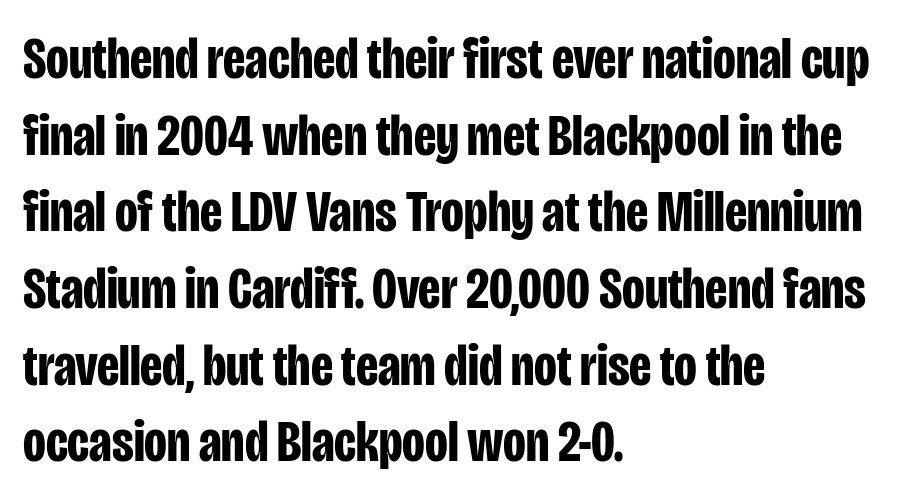
Q: Is the text bold? A: Yes.
Q: Is the text italic (slanted)? A: No, it is upright.
Q: Is the typeface a serif or a sans-serif typeface? A: Sans-serif.
Q: Is the text underlined? A: No.
Q: How is the paragraph aligned? A: Left-aligned.
Q: Is the spacing between letters normal or unusually wide? A: Normal.
Q: Is the spacing between lines tight, normal or loose? A: Normal.
Q: Width (condensed, normal, or wide)? A: Condensed.
Q: Stroke contrast? A: Low.
Q: x-height? A: Large.
Q: Monospaced? A: No.
